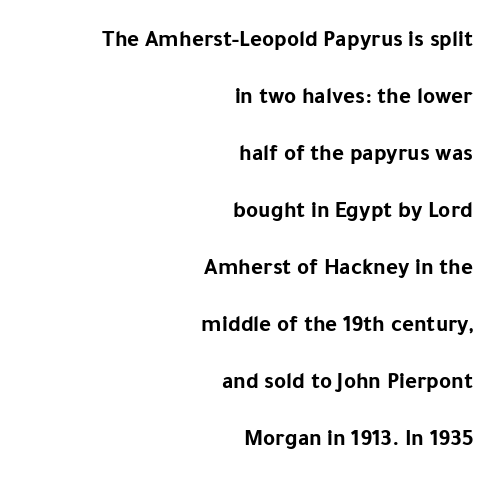
{"italic": "no", "bold": "yes", "underline": "no", "align": "right", "line_spacing": "loose", "line_spacing_ratio": 2.48, "letter_spacing": "normal", "letter_spacing_em": 0.0, "glyph_px": 23}
